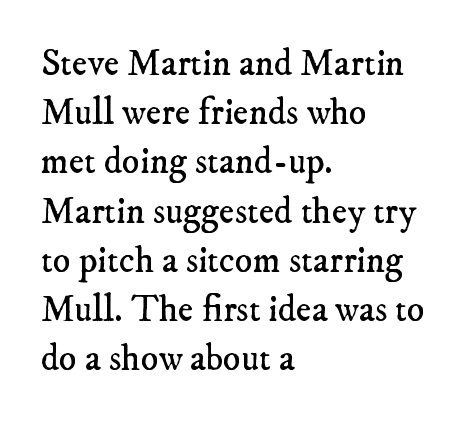
{"serif": "yes", "bold": "no", "weight": "regular", "width": "normal", "stroke_contrast": "low", "x_height": "small", "monospaced": "no", "underline": "no", "align": "left", "line_spacing": "normal", "line_spacing_ratio": 1.33, "letter_spacing": "normal", "letter_spacing_em": 0.0, "glyph_px": 37}
